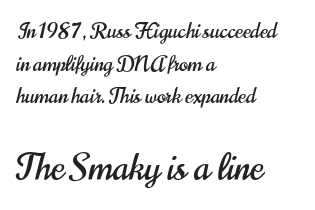
The image shows 36 px condensed sans-serif type; set left-aligned, normal line spacing (1.55x), normal letter spacing, not underlined; the second (bottom) block is 1.71x larger; high stroke contrast and a small x-height.
